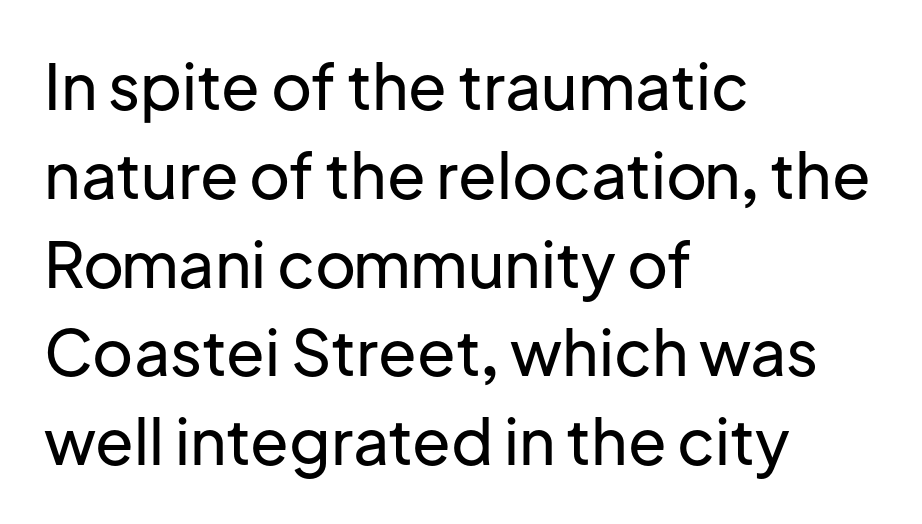
Note: no serifs on the glyphs. This sample has the flowing, uneven cadence of proportional lettering. A normal amount of white space separates one row of letters from the next. This is the regular roman posture of the typeface. A bare baseline throughout the passage.
